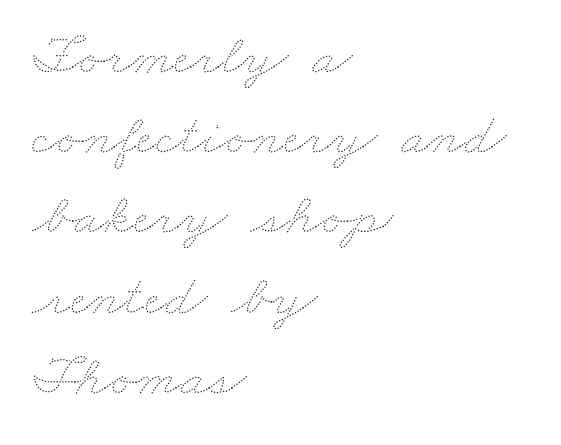
Is there much room between lines? A standard amount, neither cramped nor airy. A classic flush-left, rag-right setting is used for this passage. Between one letter and the next there's only the usual sliver of space. A typesetter would call this proportional, since set widths differ per character. Anything drawn beneath the words? Only blank space. Is the stroke heavy? The answer is a plain regular-or-lighter.
